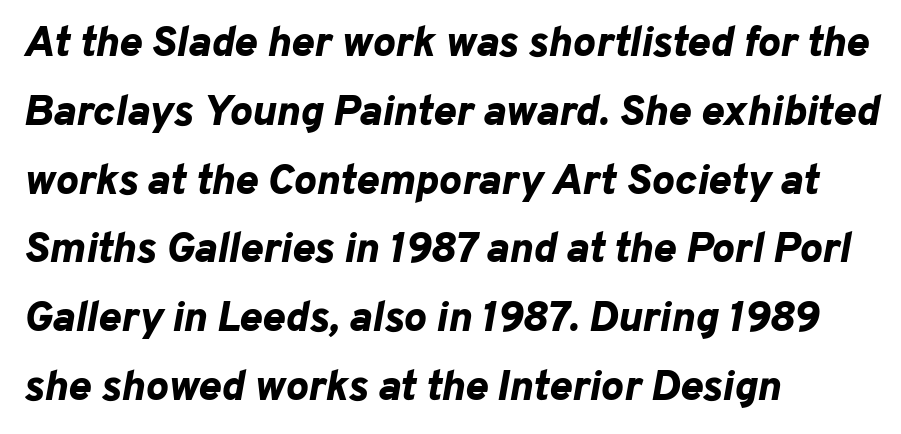
Q: Is the text bold? A: Yes.
Q: Is the text italic (slanted)? A: Yes, it leans right by about 10 degrees.
Q: Is the text underlined? A: No.
Q: How is the paragraph aligned? A: Left-aligned.
Q: Is the spacing between letters normal or unusually wide? A: Normal.
Q: Is the spacing between lines tight, normal or loose? A: Normal.
Q: Width (condensed, normal, or wide)? A: Normal.
Q: Stroke contrast? A: Low.
Q: x-height? A: Medium.
Q: Monospaced? A: No.
